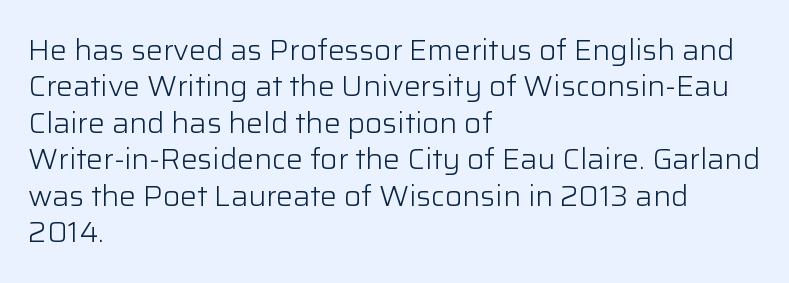
The letters stand upright; this is a roman face. A classic flush-left, rag-right setting is used for this passage. This sample has the flowing, uneven cadence of proportional lettering. Just letters on the line, the space beneath them empty. Does the type have serifs? No, each stem ends abruptly.
